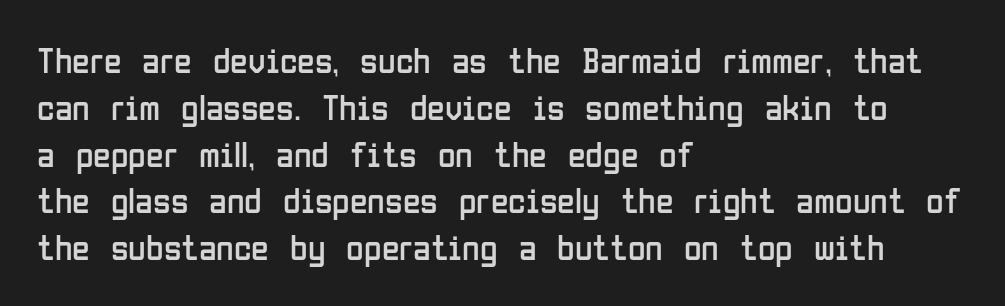
The image shows 36 px regular-weight, condensed sans-serif type, upright; set left-aligned, normal line spacing (1.3x), normal letter spacing, not underlined; low stroke contrast and a medium x-height.
